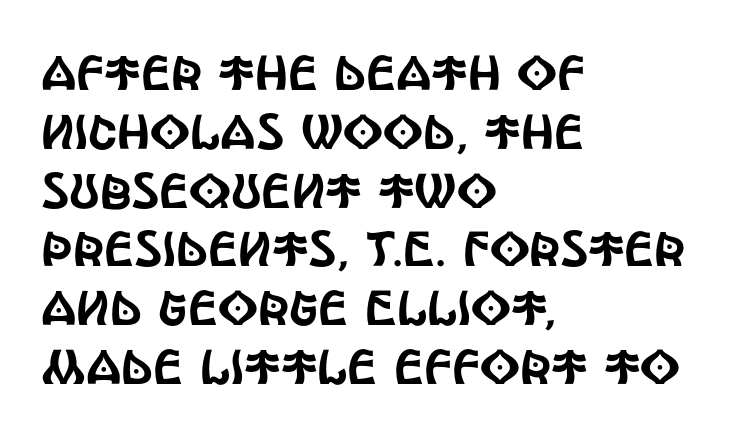
{"serif": "no", "italic": "no", "width": "condensed", "x_height": "large", "monospaced": "no", "underline": "no", "align": "left", "line_spacing_ratio": 1.2, "letter_spacing": "normal", "letter_spacing_em": 0.0, "glyph_px": 49}
